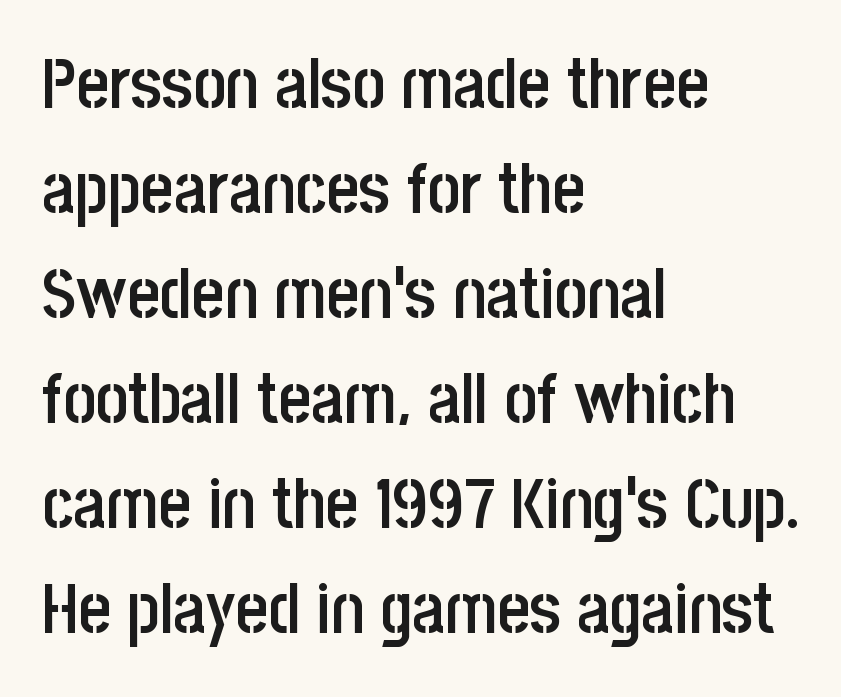
{"serif": "no", "italic": "no", "bold": "semi", "weight": "semibold", "width": "condensed", "stroke_contrast": "low", "x_height": "large", "monospaced": "no", "underline": "no", "align": "left", "line_spacing": "normal", "line_spacing_ratio": 1.5, "letter_spacing": "normal", "letter_spacing_em": 0.0, "glyph_px": 70}
